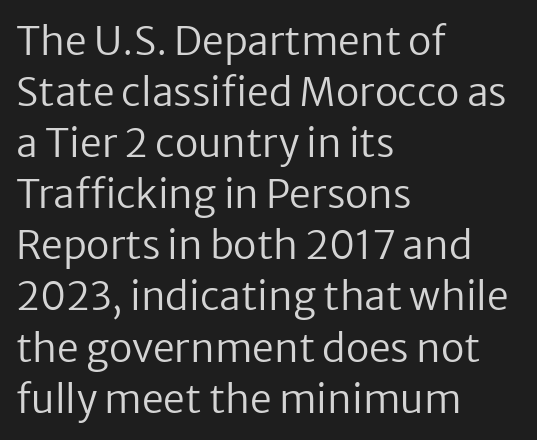
Q: Is the text bold? A: No.
Q: Is the text italic (slanted)? A: No, it is upright.
Q: Is the typeface a serif or a sans-serif typeface? A: Sans-serif.
Q: Is the text underlined? A: No.
Q: How is the paragraph aligned? A: Left-aligned.
Q: Is the spacing between letters normal or unusually wide? A: Normal.
Q: Is the spacing between lines tight, normal or loose? A: Normal.
Q: Width (condensed, normal, or wide)? A: Normal.
Q: Stroke contrast? A: Low.
Q: x-height? A: Medium.
Q: Monospaced? A: No.
